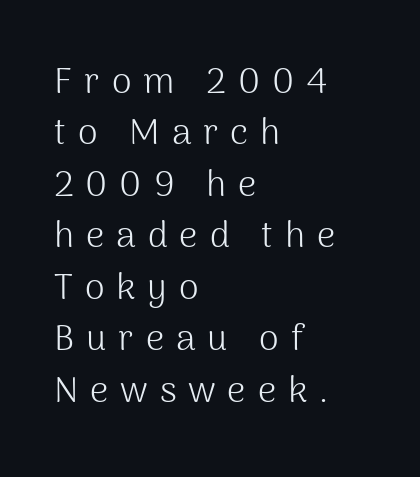
Line beginnings align vertically; line endings do not. Nope, not italic — everything's standing straight. The rows are spaced the way most documents space them. I'd call this a sans setting — the letters go barefoot. These lines have a slow, spaced-out rhythm from letter to letter.
